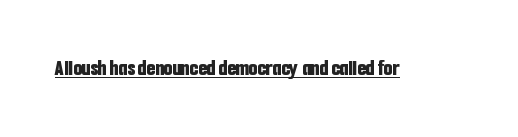
The face used here is rendered with its standard letterfit. These lines were composed using upright roman letters. Strokes here are thick enough to call this a true bold. Is there an underline? Yes — a line sits under the letters.
